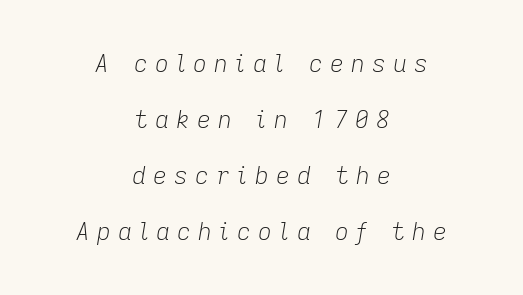
Every character sits at an angle, as italics do. These glyphs show unthickened strokes, regular width or finer. Neither beginnings nor endings align; midpoints do. Airy leading. Letter spacing: wide.
